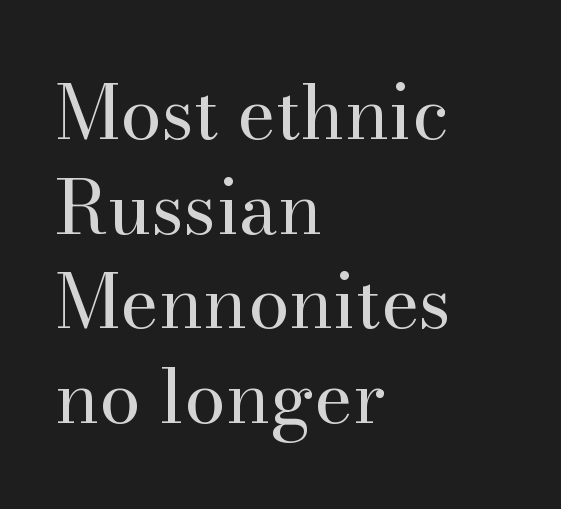
Every stem runs plumb, perpendicular to the baseline. Short note: letters normally spaced. Do the characters align in a grid? No, the font is proportional. The glyphs in this specimen are seriffed. The rendering anchors every line to the left-hand side. The rows are spaced the way most documents space them.
